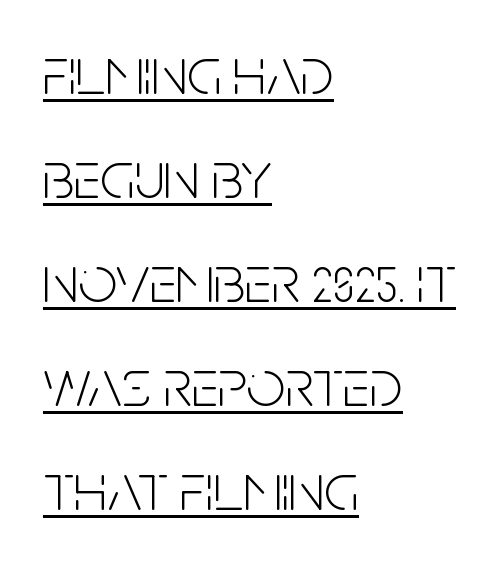
The image shows 68 px light, condensed sans-serif type, upright; set left-aligned, normal line spacing (1.53x), normal letter spacing, underlined; low stroke contrast and a large x-height.
